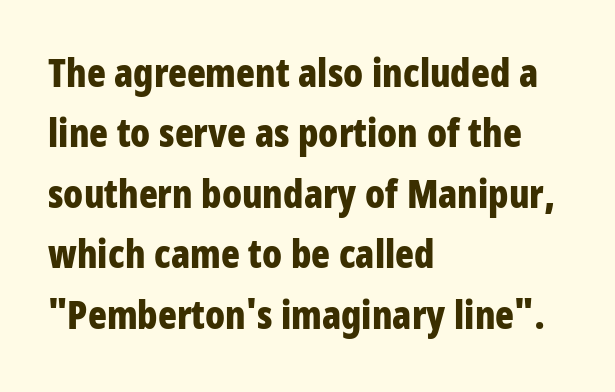
No word sits above an underline. The passage shown stacks its lines at a standard gap. Compared with typical body copy, the letter spacing here is the same. Grotesque or geometric, the face here clearly has no serifs. Bold? Absolutely — the strokes are thick and heavy. The typography opts for an upright posture over an oblique one.
